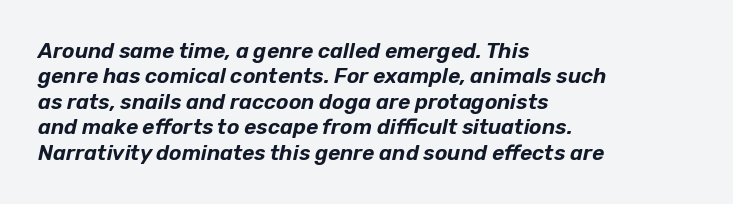
The glyphs are unaccompanied by any horizontal stroke below them. You could call the tracking neutral — neither tight nor loose. The paragraph shown leans on its left margin. Slant detected: the letters are inclined.
